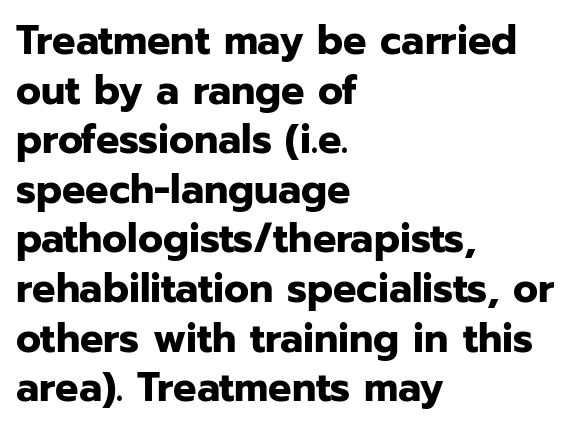
The image shows 41 px bold sans-serif type, upright; set left-aligned, line spacing 1.21x, normal letter spacing, not underlined; low stroke contrast and a medium x-height.
